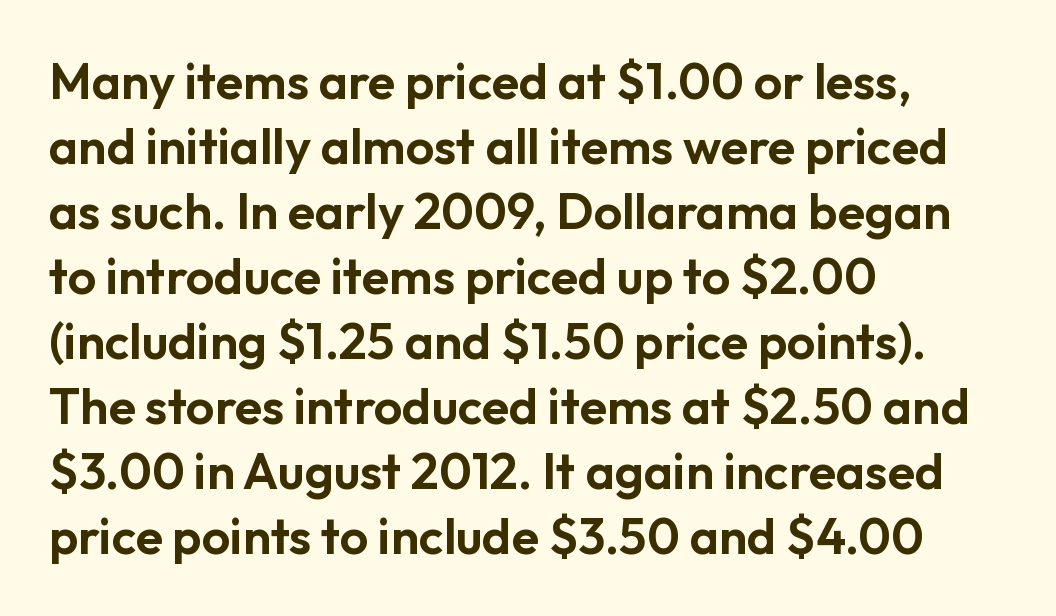
Q: Is the text italic (slanted)? A: No, it is upright.
Q: Is the typeface a serif or a sans-serif typeface? A: Sans-serif.
Q: Is the text underlined? A: No.
Q: How is the paragraph aligned? A: Left-aligned.
Q: Is the spacing between letters normal or unusually wide? A: Normal.
Q: Is the spacing between lines tight, normal or loose? A: Normal.
Q: Width (condensed, normal, or wide)? A: Normal.
Q: Stroke contrast? A: Low.
Q: x-height? A: Medium.
Q: Monospaced? A: No.
